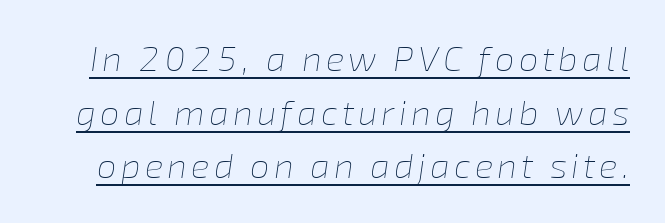
Here the designer chose a conventional face with non-uniform glyph widths. The vertical gap from one line to the next is medium. The weight tops out at a normal text grade. A typesetter would mark this as italic.
